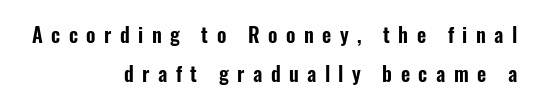
Q: Is the text italic (slanted)? A: No, it is upright.
Q: Is the text underlined? A: No.
Q: How is the paragraph aligned? A: Right-aligned.
Q: Is the spacing between letters normal or unusually wide? A: Unusually wide.
Q: Is the spacing between lines tight, normal or loose? A: Loose.
